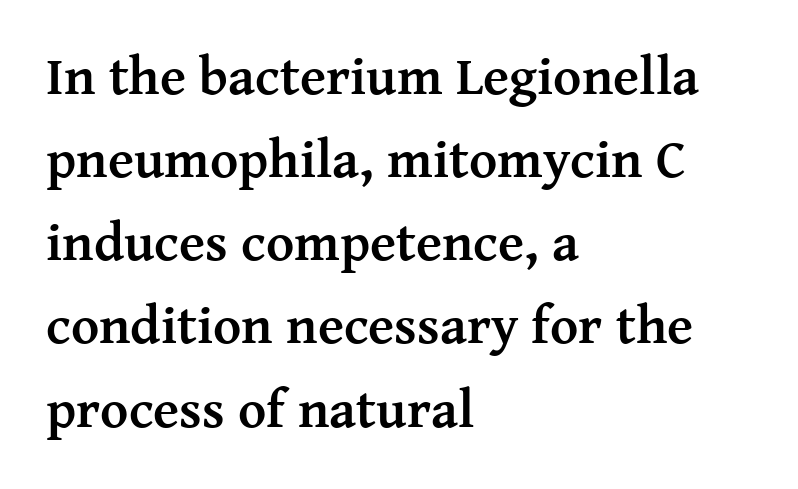
Has an underline been added? It has not. Spacing verdict: proportional, widths tailored to each character. The text block is weighted toward the left margin, trailing off unevenly rightward. What stands out about the letter spacing? Nothing — it is the standard amount.
